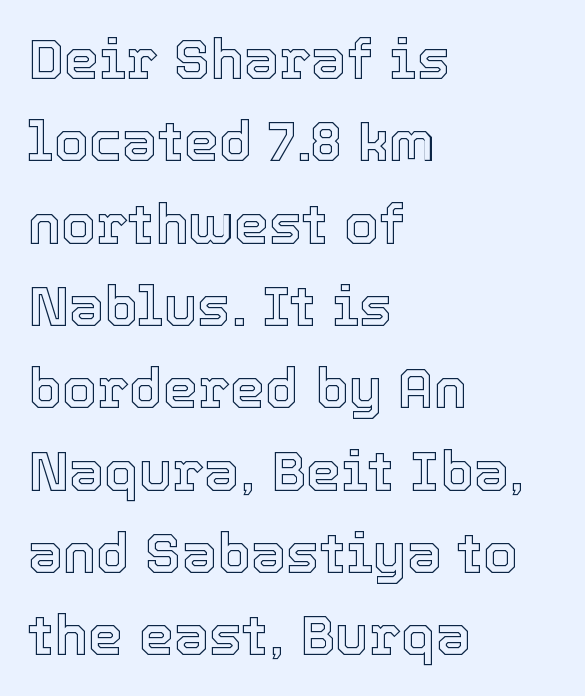
{"italic": "no", "width": "normal", "x_height": "medium", "monospaced": "no", "underline": "no", "align": "left", "line_spacing": "normal", "line_spacing_ratio": 1.47, "letter_spacing": "normal", "letter_spacing_em": 0.0, "glyph_px": 56}
